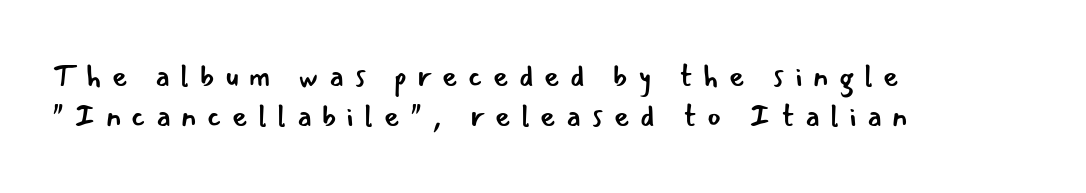
Q: Is the text bold? A: No.
Q: Is the text italic (slanted)? A: No, it is upright.
Q: Is the typeface a serif or a sans-serif typeface? A: Sans-serif.
Q: Is the text underlined? A: No.
Q: How is the paragraph aligned? A: Left-aligned.
Q: Is the spacing between letters normal or unusually wide? A: Unusually wide.
Q: Is the spacing between lines tight, normal or loose? A: Normal.
Q: Width (condensed, normal, or wide)? A: Normal.
Q: Stroke contrast? A: Low.
Q: x-height? A: Small.
Q: Monospaced? A: No.
